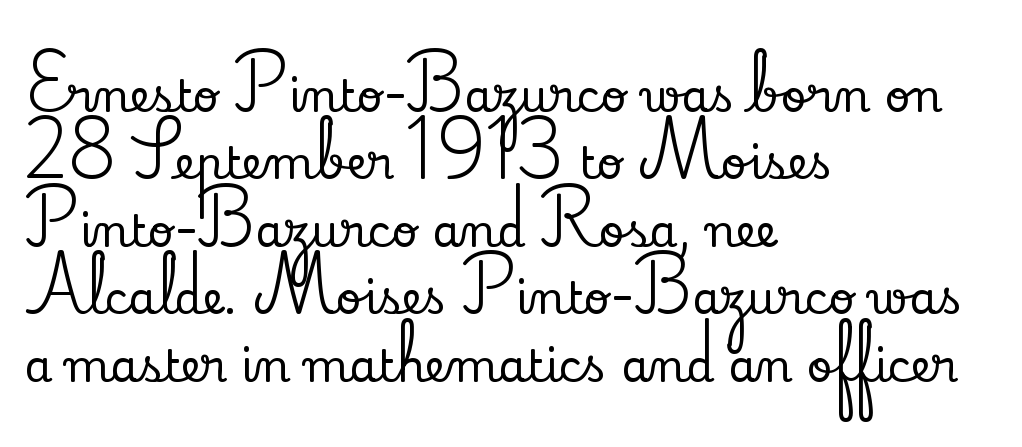
{"serif": "yes", "italic": "no", "width": "normal", "stroke_contrast": "low", "x_height": "small", "monospaced": "no", "underline": "no", "align": "left", "line_spacing": "normal", "line_spacing_ratio": 1.5, "letter_spacing": "normal", "letter_spacing_em": 0.0, "glyph_px": 45}
